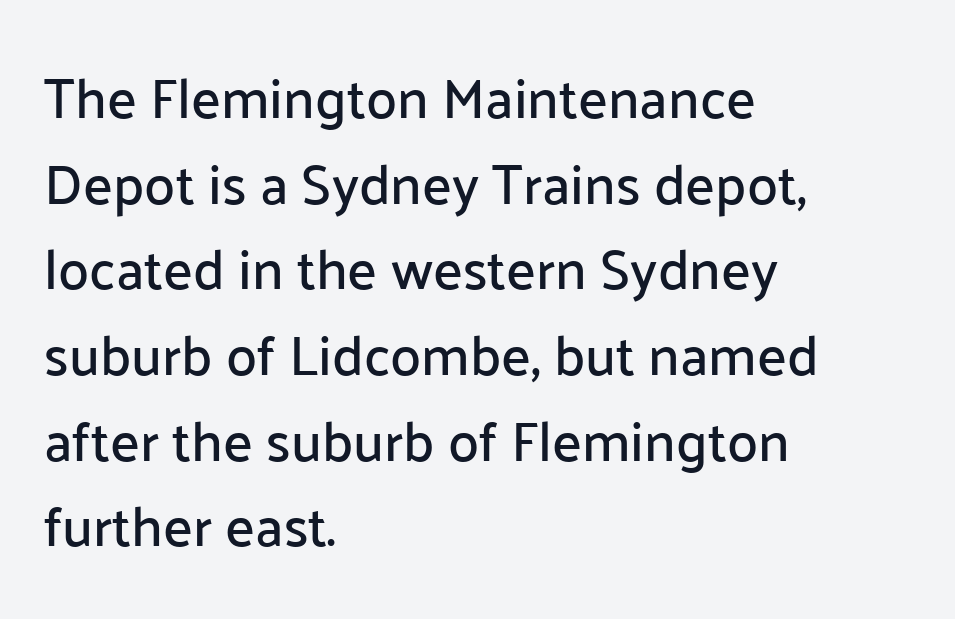
{"serif": "no", "italic": "no", "width": "normal", "stroke_contrast": "low", "x_height": "medium", "monospaced": "no", "underline": "no", "align": "left", "line_spacing": "normal", "line_spacing_ratio": 1.53, "letter_spacing": "normal", "letter_spacing_em": 0.0, "glyph_px": 56}
